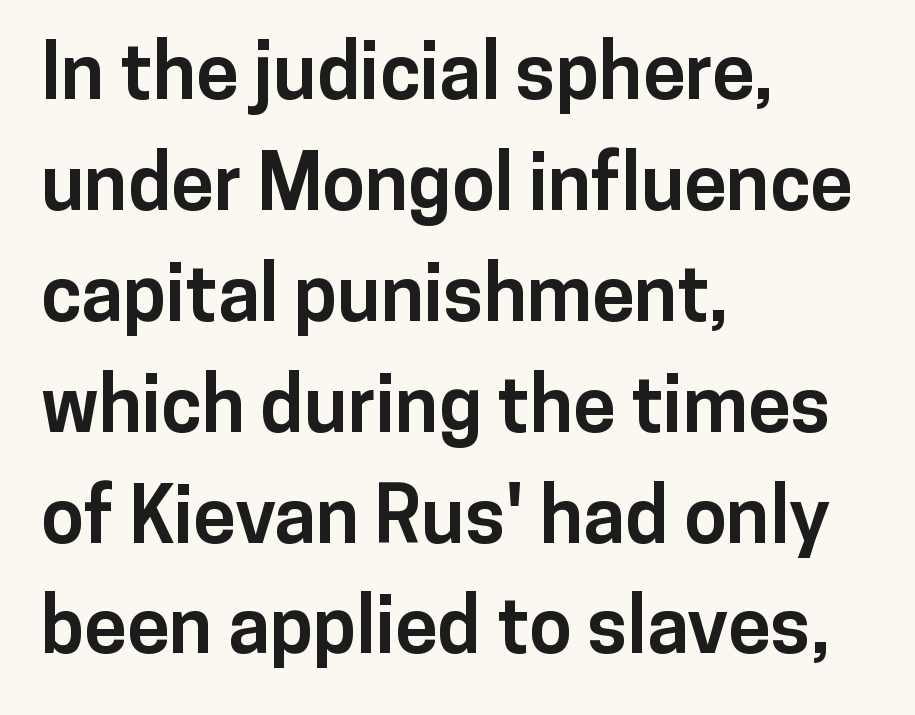
The image shows 77 px bold sans-serif type, upright; set left-aligned, normal line spacing (1.44x), normal letter spacing, not underlined; low stroke contrast and a medium x-height.
